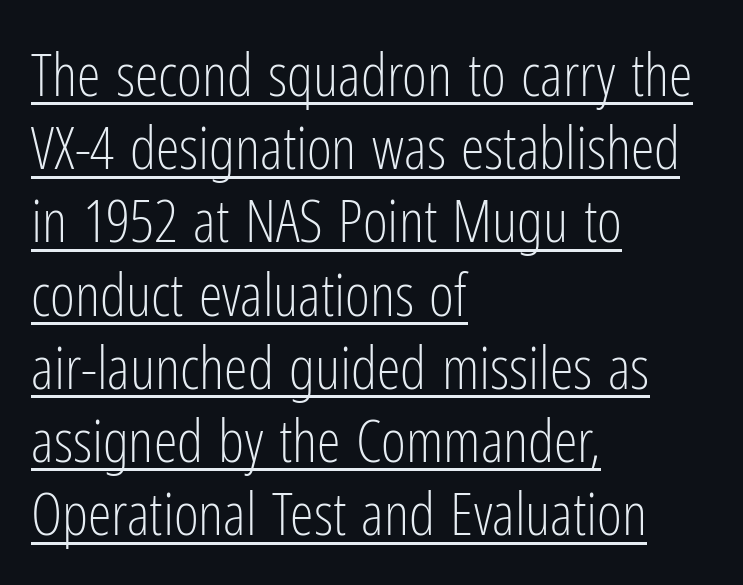
The image shows 60 px light, condensed sans-serif type, upright; set left-aligned, line spacing 1.22x, normal letter spacing, underlined; low stroke contrast and a medium x-height.
